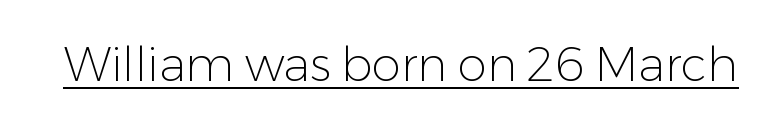
These glyphs show unthickened strokes, regular width or finer. This sample has the flowing, uneven cadence of proportional lettering. Observe the ordinary spacing: letters are neighbours, not strangers. The characters display no serif detailing; their extremities are plain. The lettering holds an erect, upright posture throughout.
